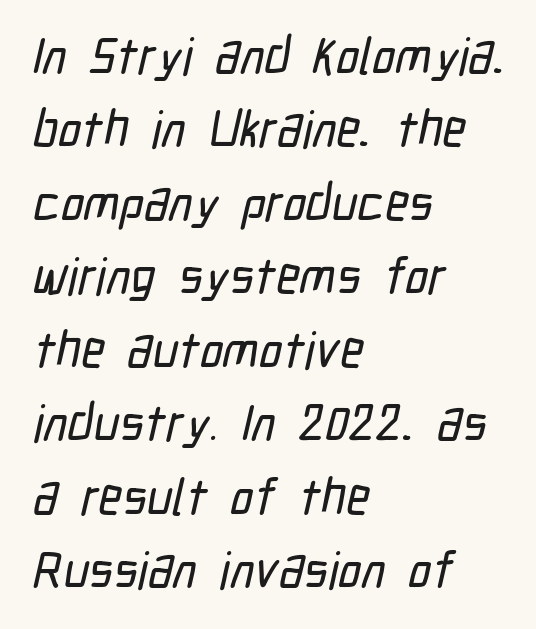
The image shows 51 px condensed sans-serif type; set left-aligned, normal line spacing (1.44x), normal letter spacing, not underlined; low stroke contrast and a medium x-height.
